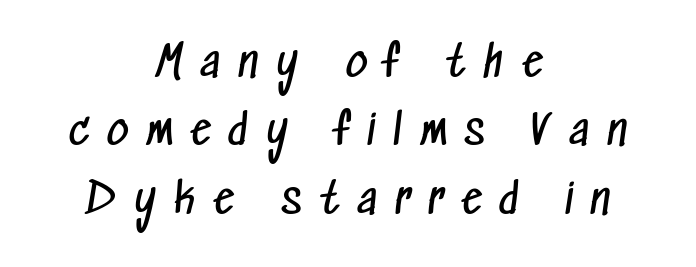
Q: Is the text bold? A: No.
Q: Is the typeface a serif or a sans-serif typeface? A: Sans-serif.
Q: Is the text underlined? A: No.
Q: How is the paragraph aligned? A: Centered.
Q: Is the spacing between letters normal or unusually wide? A: Unusually wide.
Q: Is the spacing between lines tight, normal or loose? A: Normal.
Q: Width (condensed, normal, or wide)? A: Condensed.
Q: Stroke contrast? A: Low.
Q: x-height? A: Medium.
Q: Monospaced? A: No.
